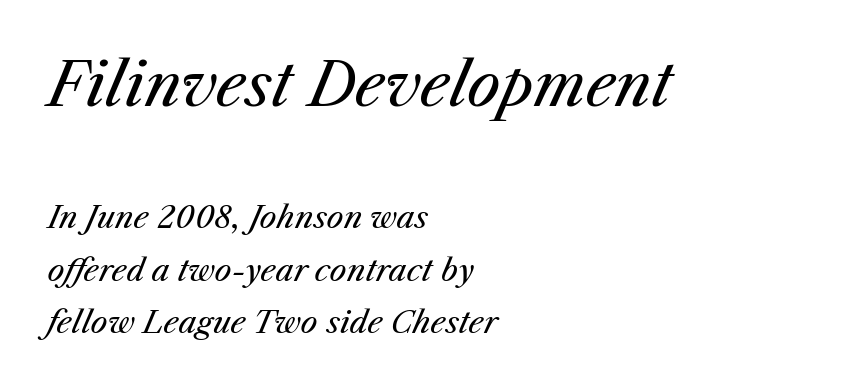
The image shows 59 px regular-weight type, italic (leaning right); set left-aligned, line spacing 1.75x, normal letter spacing, not underlined; the first (top) block is 1.97x larger; medium stroke contrast and a medium x-height.
